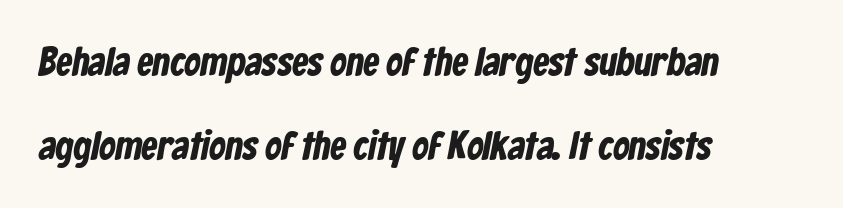
The image shows 40 px condensed sans-serif type; set left-aligned, loose line spacing (2.1x), normal letter spacing, not underlined; low stroke contrast and a medium x-height.
